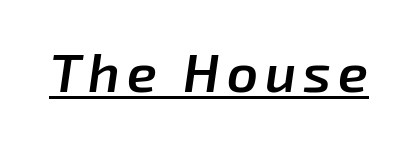
The image shows 54 px semibold type, italic (leaning right); set underlined; low stroke contrast and a medium x-height.
